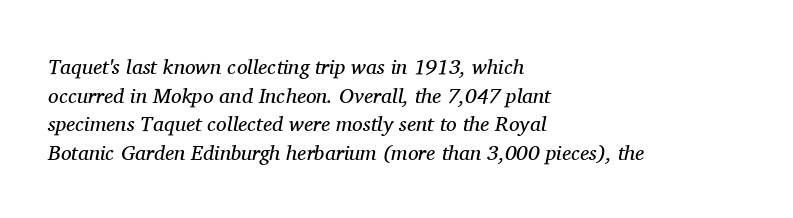
{"italic": "yes", "lean": "right", "slant_degrees": 11, "bold": "no", "underline": "no", "align": "left", "line_spacing": "normal", "line_spacing_ratio": 1.36, "letter_spacing": "normal", "letter_spacing_em": 0.0, "glyph_px": 21}
